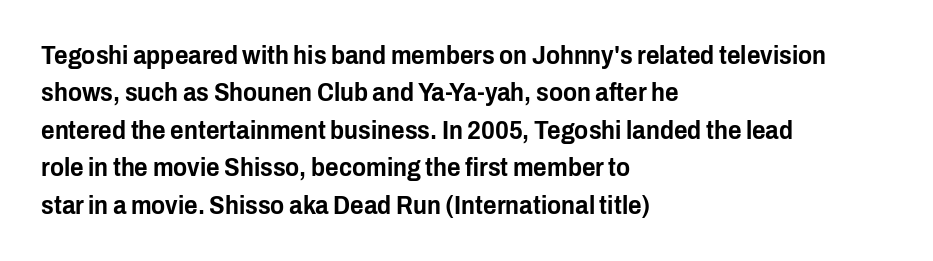
Q: Is the text italic (slanted)? A: No, it is upright.
Q: Is the text underlined? A: No.
Q: How is the paragraph aligned? A: Left-aligned.
Q: Is the spacing between letters normal or unusually wide? A: Normal.
Q: Is the spacing between lines tight, normal or loose? A: Normal.
